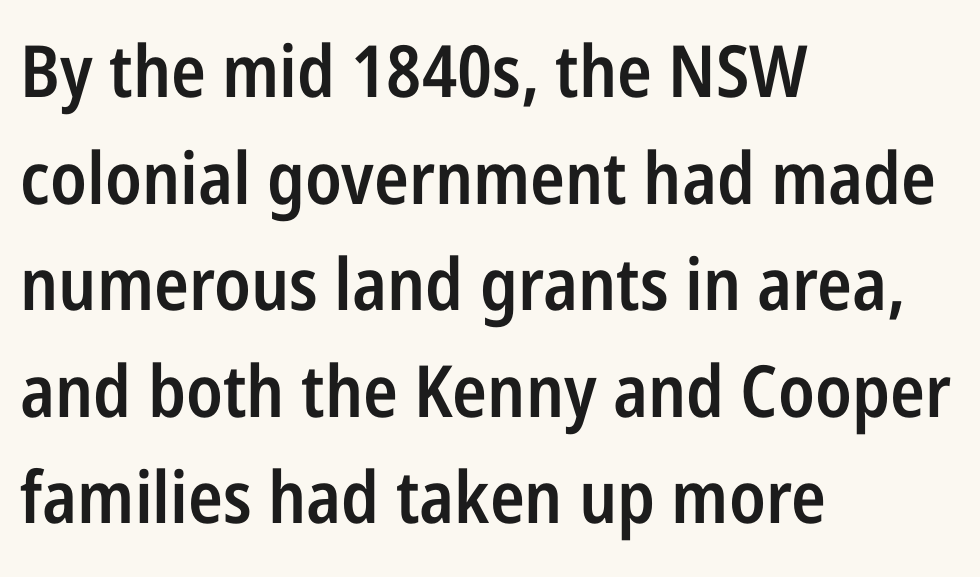
Default kerning and tracking; the words read as compact shapes. The typography opts for an upright posture over an oblique one. Serif or sans? Sans — the stroke terminals are bare. If you measured baseline to baseline, you'd find a middling distance.
